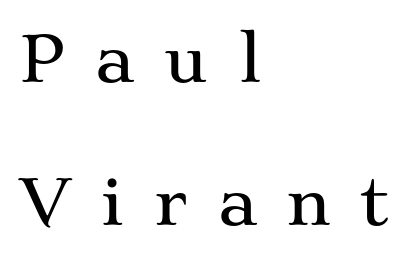
Leading: increased. The passage shown is not underscored anywhere. This sample uses expanded letter spacing, leaving extra air between glyphs. The font family rendered here belongs to the serif group.
